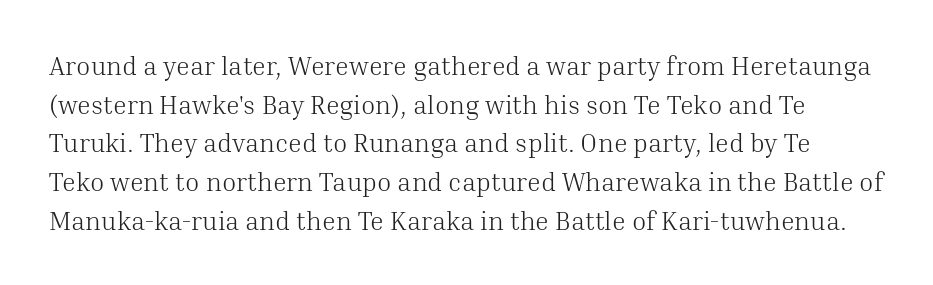
The image shows 26 px text type, upright; set normal line spacing (1.49x), normal letter spacing, not underlined.
